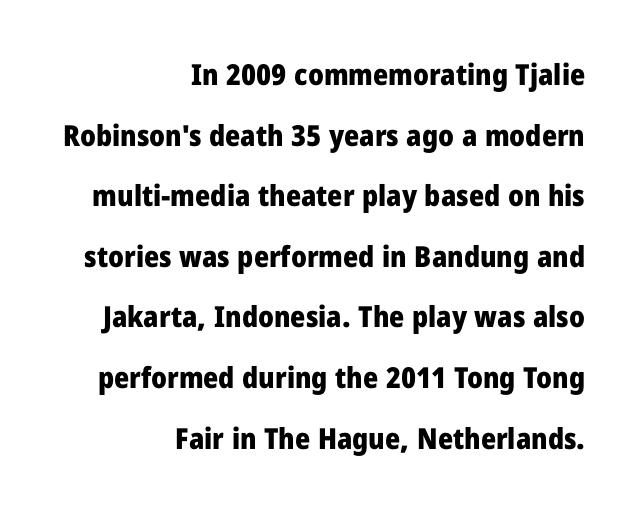
This sample uses an upright cut, with every glyph sitting square on the baseline. Between one letter and the next there's only the usual sliver of space. This rendering employs a face without finishing strokes, i.e., a sans-serif. The passage is arranged like a letterhead date or caption credit — flush right. Honestly, there is no underline to notice here at all. Looks like regular typesetting: each glyph gets only the width it needs.
